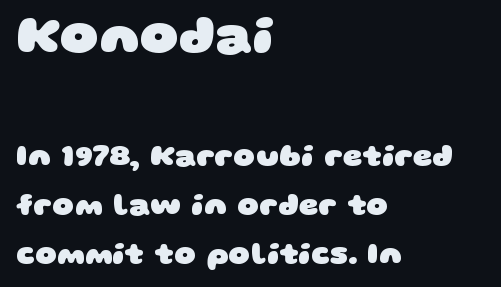
Each word holds together tightly as a unit, with standard inter-letter gaps. Typesetter's note — upper block bumped up in size, lower block left smaller. Typographic density is high because the face is bold. The typesetter chose a ragged-right arrangement here. A typesetter would label this face a sans.
